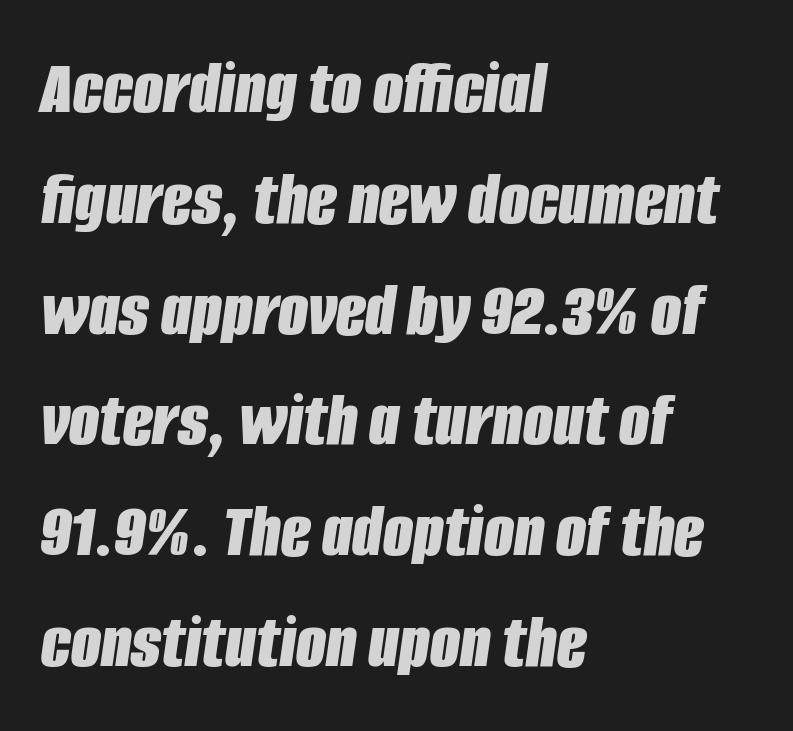
{"italic": "yes", "lean": "right", "slant_degrees": 8, "bold": "yes", "weight": "bold", "width": "condensed", "stroke_contrast": "low", "x_height": "large", "monospaced": "no", "underline": "no", "align": "left", "line_spacing": "normal", "line_spacing_ratio": 1.42, "letter_spacing": "normal", "letter_spacing_em": 0.0, "glyph_px": 78}
